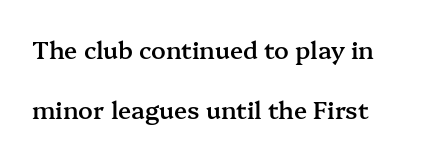
{"italic": "no", "bold": "semi", "underline": "no", "align": "left", "line_spacing": "loose", "line_spacing_ratio": 2.48, "letter_spacing": "normal", "letter_spacing_em": 0.0, "glyph_px": 24}
